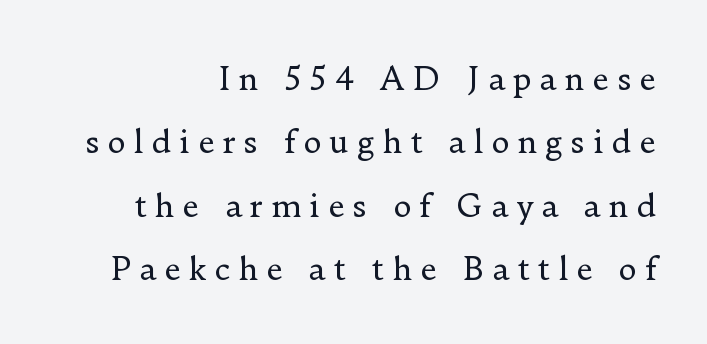
Q: Is the text bold? A: No.
Q: Is the text italic (slanted)? A: No, it is upright.
Q: Is the typeface a serif or a sans-serif typeface? A: Serif.
Q: Is the text underlined? A: No.
Q: How is the paragraph aligned? A: Right-aligned.
Q: Is the spacing between letters normal or unusually wide? A: Unusually wide.
Q: Is the spacing between lines tight, normal or loose? A: Loose.
Q: Width (condensed, normal, or wide)? A: Normal.
Q: Stroke contrast? A: Low.
Q: x-height? A: Small.
Q: Monospaced? A: No.
